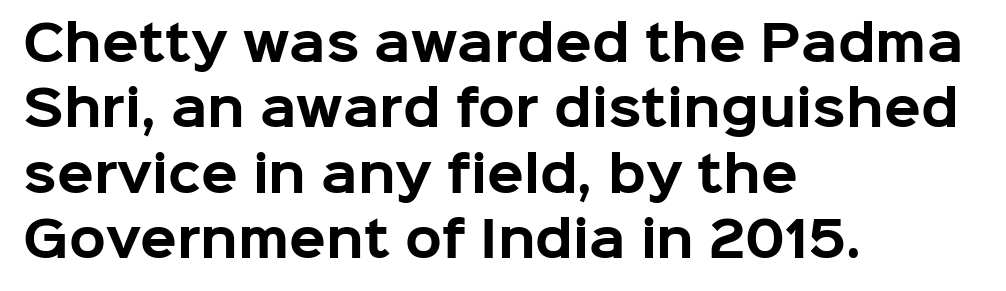
Q: Is the text bold? A: Yes.
Q: Is the text italic (slanted)? A: No, it is upright.
Q: Is the typeface a serif or a sans-serif typeface? A: Sans-serif.
Q: Is the text underlined? A: No.
Q: How is the paragraph aligned? A: Left-aligned.
Q: Is the spacing between letters normal or unusually wide? A: Normal.
Q: Is the spacing between lines tight, normal or loose? A: Normal.
Q: Width (condensed, normal, or wide)? A: Normal.
Q: Stroke contrast? A: Low.
Q: x-height? A: Medium.
Q: Monospaced? A: No.
